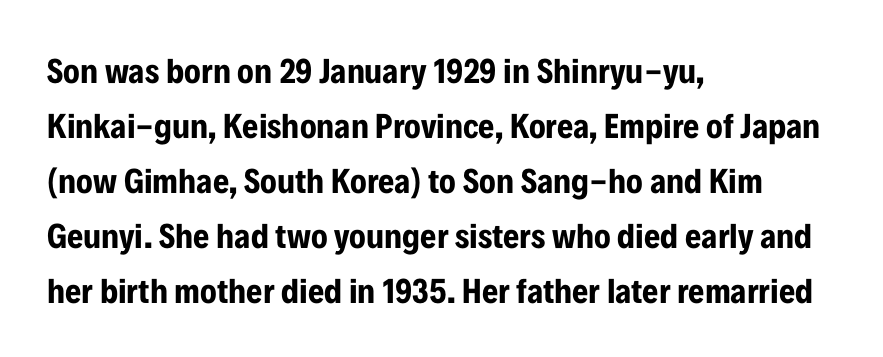
Ascenders rise straight up at ninety degrees. Nothing unusual about the tracking: characters are spaced as the font intends. This block has exactly the height ordinary leading produces. The face used here is proportionally spaced, like ordinary book or web type.
